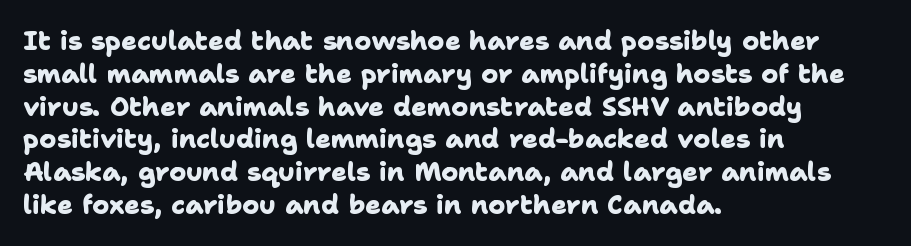
The image shows 26 px bold type; set left-aligned, normal line spacing (1.26x), normal letter spacing, not underlined.
